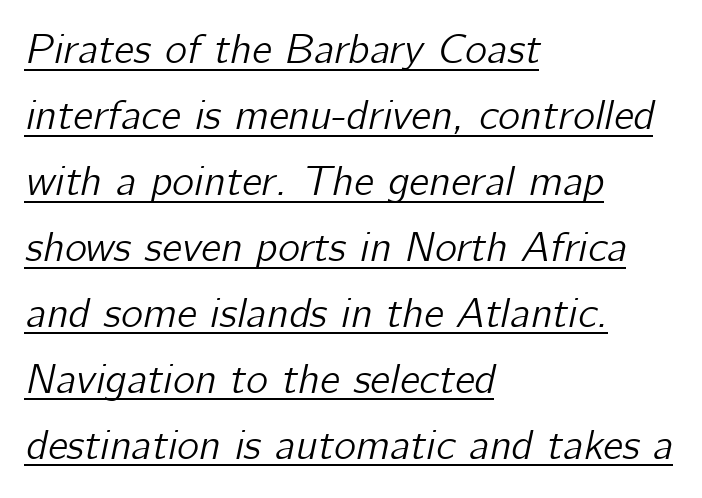
Q: Is the text italic (slanted)? A: Yes, it leans right by about 12 degrees.
Q: Is the text underlined? A: Yes.
Q: How is the paragraph aligned? A: Left-aligned.
Q: Is the spacing between letters normal or unusually wide? A: Normal.
Q: Is the spacing between lines tight, normal or loose? A: Normal.
Q: Width (condensed, normal, or wide)? A: Normal.
Q: Stroke contrast? A: Low.
Q: x-height? A: Medium.
Q: Monospaced? A: No.
